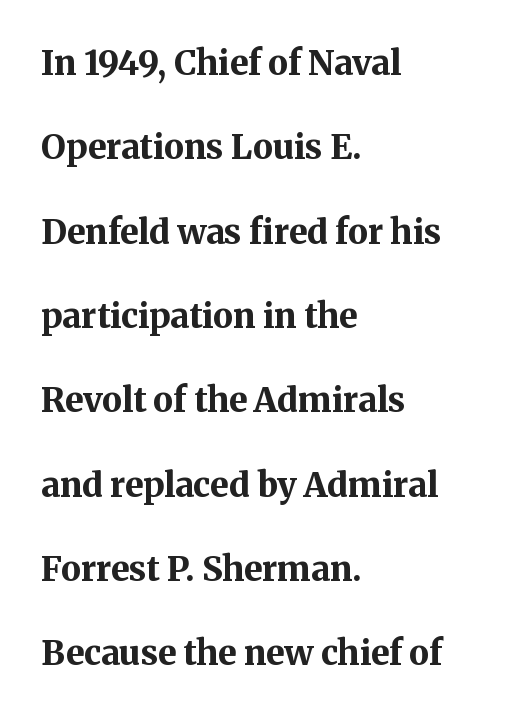
The image shows 34 px bold serif type, upright; set left-aligned, loose line spacing (2.48x), normal letter spacing, not underlined; medium stroke contrast and a medium x-height.
